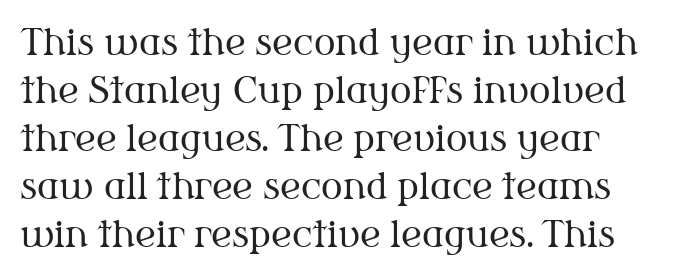
The image shows 36 px regular-weight serif type, upright; set left-aligned, normal line spacing (1.33x), normal letter spacing, not underlined; medium stroke contrast and a medium x-height.
